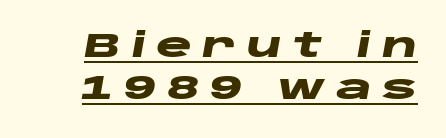
Q: Is the text bold? A: Yes.
Q: Is the text italic (slanted)? A: Yes, it leans right by about 10 degrees.
Q: Is the text underlined? A: Yes.
Q: Is the spacing between letters normal or unusually wide? A: Unusually wide.
Q: Is the spacing between lines tight, normal or loose? A: Normal.
Q: Width (condensed, normal, or wide)? A: Wide.
Q: Stroke contrast? A: Low.
Q: x-height? A: Large.
Q: Monospaced? A: No.
